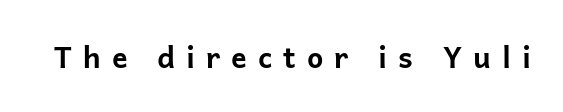
The image shows 29 px bold sans-serif type, upright; set unusually wide letter spacing (+0.38 em), not underlined; low stroke contrast and a medium x-height.
